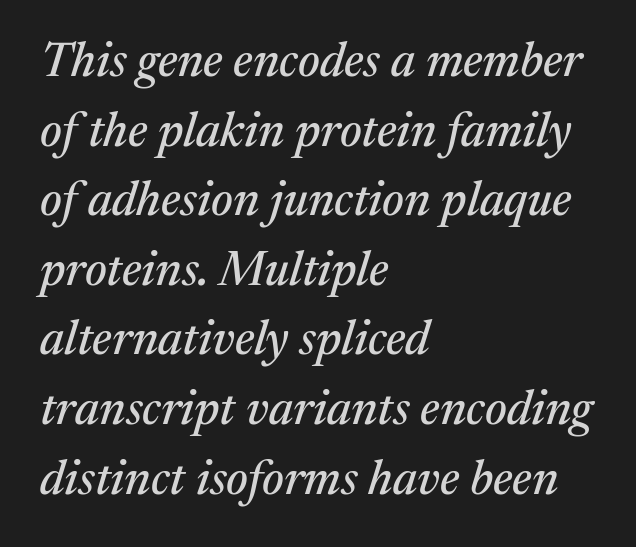
{"serif": "yes", "italic": "yes", "lean": "right", "slant_degrees": 17, "width": "normal", "stroke_contrast": "medium", "x_height": "medium", "monospaced": "no", "underline": "no", "align": "left", "line_spacing": "normal", "line_spacing_ratio": 1.45, "letter_spacing": "normal", "letter_spacing_em": 0.0, "glyph_px": 48}
